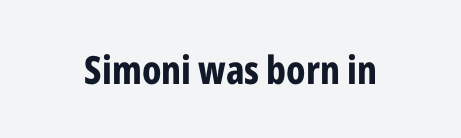
The image shows 39 px bold, condensed sans-serif type, upright; set normal letter spacing, not underlined; low stroke contrast and a medium x-height.
